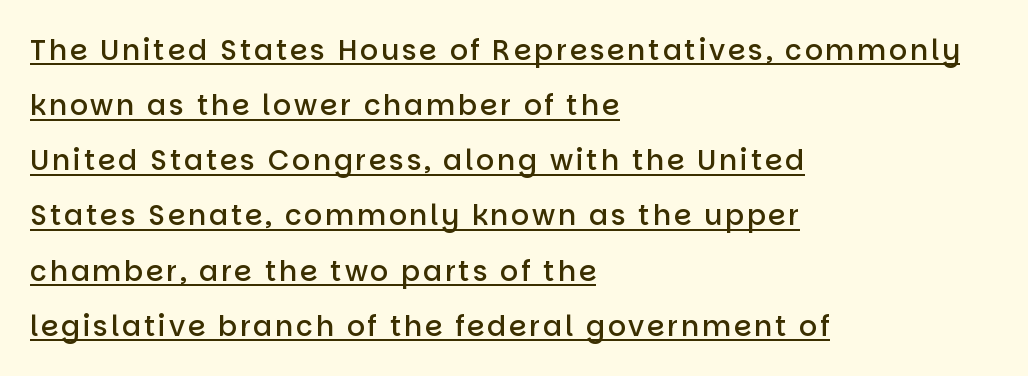
Q: Is the text bold? A: Semi-bold.
Q: Is the text italic (slanted)? A: No, it is upright.
Q: Is the typeface a serif or a sans-serif typeface? A: Sans-serif.
Q: Is the text underlined? A: Yes.
Q: How is the paragraph aligned? A: Left-aligned.
Q: Is the spacing between lines tight, normal or loose? A: Loose.
Q: Width (condensed, normal, or wide)? A: Normal.
Q: Stroke contrast? A: Low.
Q: x-height? A: Large.
Q: Monospaced? A: No.
